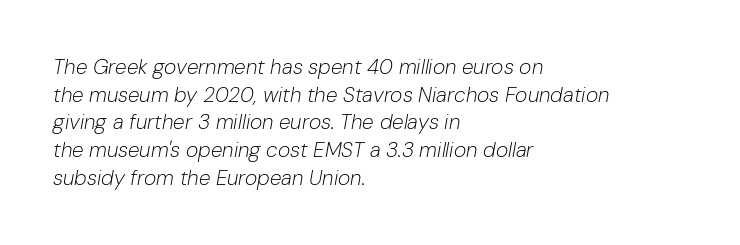
Q: Is the text bold? A: No.
Q: Is the text italic (slanted)? A: Yes, it leans right by about 10 degrees.
Q: Is the text underlined? A: No.
Q: How is the paragraph aligned? A: Left-aligned.
Q: Is the spacing between letters normal or unusually wide? A: Normal.
Q: Is the spacing between lines tight, normal or loose? A: Normal.
